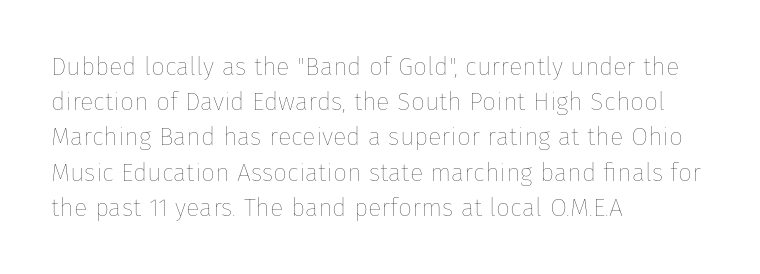
Q: Is the text bold? A: No.
Q: Is the text italic (slanted)? A: No, it is upright.
Q: Is the text underlined? A: No.
Q: How is the paragraph aligned? A: Left-aligned.
Q: Is the spacing between letters normal or unusually wide? A: Normal.
Q: Is the spacing between lines tight, normal or loose? A: Normal.
